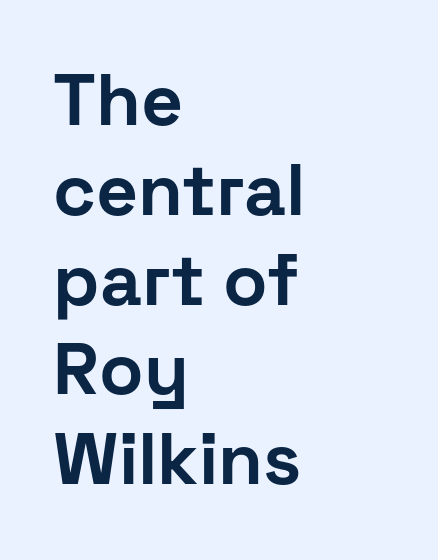
Do the characters align in a grid? No, the font is proportional. Emphasis by weight is at full strength: bold. The type sits square on the baseline with zero lean. Each word holds together tightly as a unit, with standard inter-letter gaps. In terms of letterform style, serifs are entirely absent. Visually the block forms a straight wall on the left and a jagged coastline on the right.
